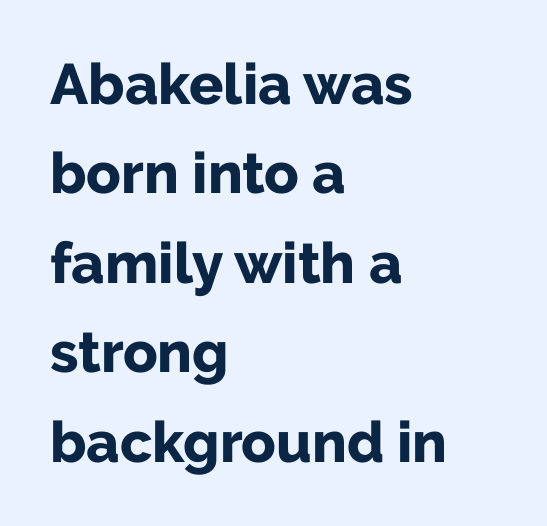
Looks like regular typesetting: each glyph gets only the width it needs. It's the straight-up-and-down kind of type. Bold? Absolutely — the strokes are thick and heavy. Glyph-to-glyph distance matches everyday printed text.
